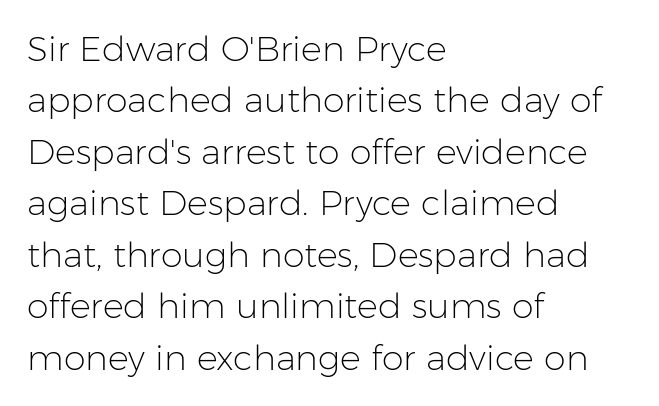
The letters advance in unequal steps, a hallmark of proportional type. These lines are set flush left with a ragged right edge. A typesetter would mark this as roman, not italic. What's the leading like? Ordinary, nothing unusual. Stems and bowls with no extra thickness — not bold.
